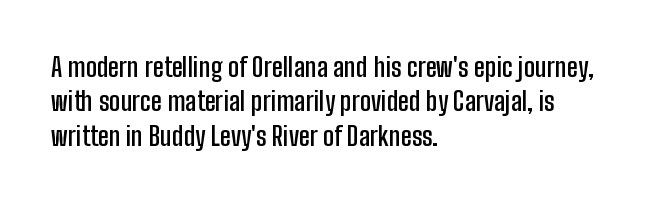
The image shows 26 px text type, upright; set left-aligned, normal line spacing (1.32x), normal letter spacing, not underlined.
